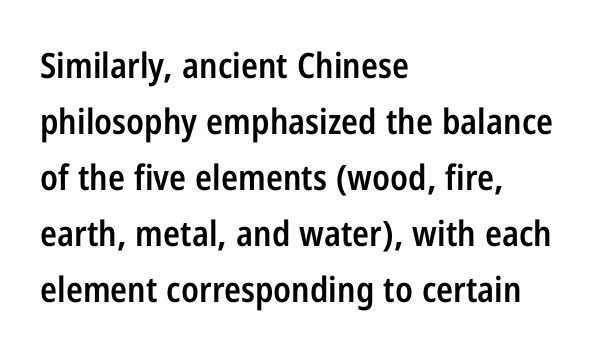
As a designer I'd log this as weight 600, semibold. Unlike a traditional serif, this face leaves its strokes unadorned. The baseline area is clear. If you drew a line through each stem, it would be perfectly vertical.
